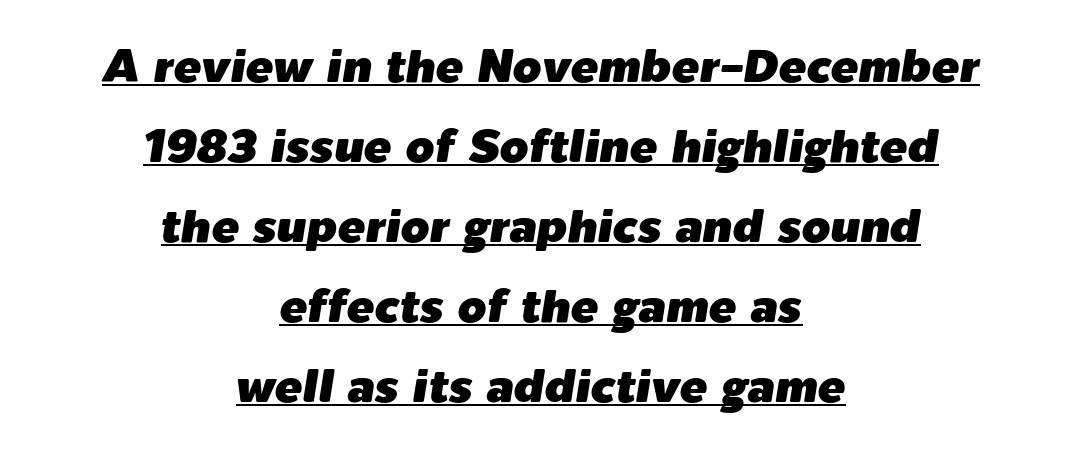
No extra tracking has been applied to these lines. The passage shown is typed in a proportional face where columns would drift. Designer's note — italics engaged. Honestly, the underline is the first thing you notice here. The compositor balanced each line on the midline.
